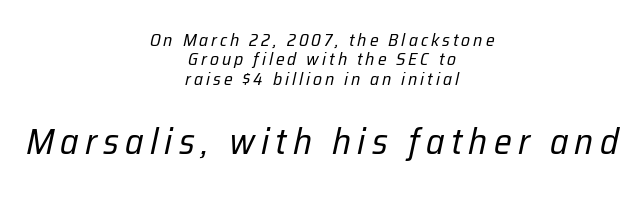
{"italic": "yes", "lean": "right", "slant_degrees": 12, "bold": "no", "weight": "regular", "width": "condensed", "stroke_contrast": "low", "x_height": "medium", "monospaced": "no", "underline": "no", "align": "center", "line_spacing": "tight", "line_spacing_ratio": 1.07, "larger_block": "second", "size_ratio": 2.06, "glyph_px": 37}
